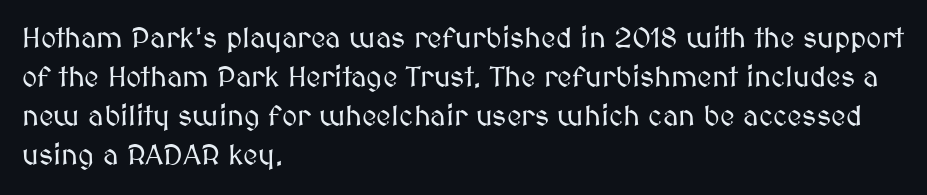
Honestly, there is no underline to notice here at all. Posture: straight, roman, zero tilt. A student would call this left alignment; a typographer would say flush left, rag right. Short note: letters normally spaced. How would I describe the line gaps? Plain and ordinary.
